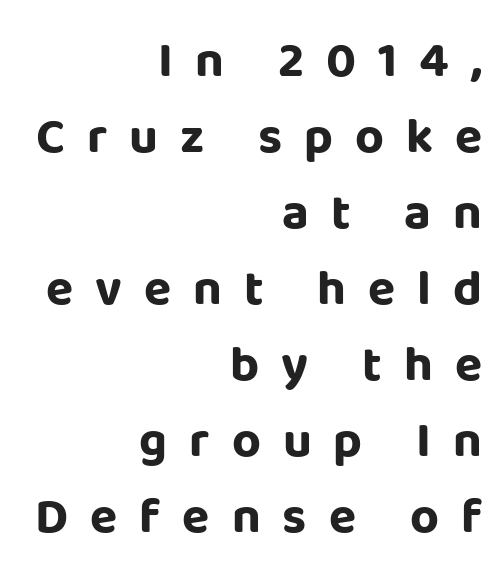
The rendering anchors every line to the right-hand side. The passage shown is typed in a proportional face where columns would drift. The baseline area is clear. As a designer I'd log this as weight 700, bold. You can tell it's not italic because the verticals are truly vertical.
